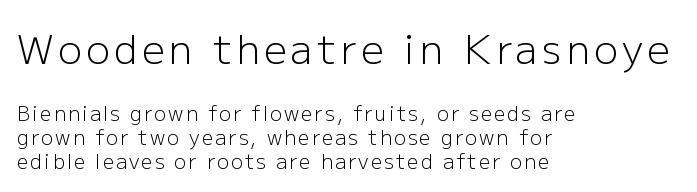
The image shows 40 px light sans-serif type, upright; set left-aligned, line spacing 1.2x, not underlined; the first (top) block is 2.0x larger; low stroke contrast and a medium x-height.
